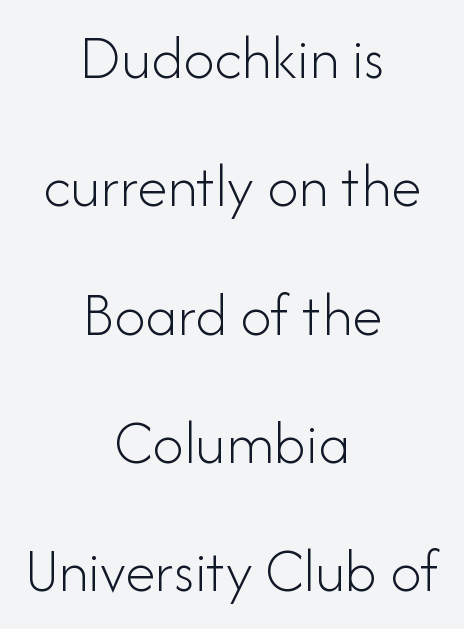
Horizontal bands of white between lines are thick stripes. The passage shown is not bold in any degree. Character widths vary here, with narrow letters taking less room than wide ones. The line texture is even and compact thanks to regular tracking.
